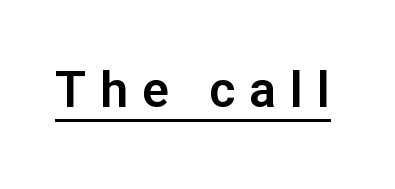
Serif or sans? Sans — the stroke terminals are bare. This is the regular roman posture of the typeface. Underline: present. The rendering uses natural spacing where letterforms have individual widths. Inter-character spacing is expanded well beyond the font's built-in metrics.
